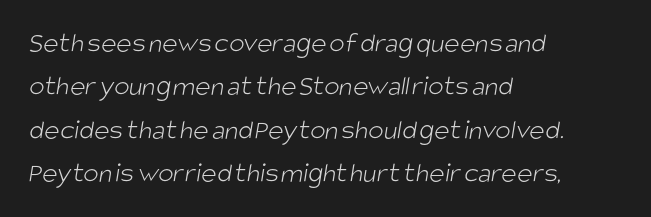
Check where the strokes stop: nothing finishes them off — pure sans. Casual observation: everything's shoved over to the left. Check under the words: just untouched page. The typeface has the unassuming heft of standard copy or less.
